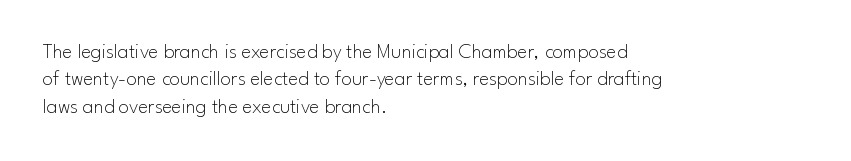
Reading down the block, your eye returns to a fixed left position each line. The weight tops out at a normal text grade. Interline gaps are of average width in this sample. The letters sit at their default tracking, neither squeezed nor spread.
